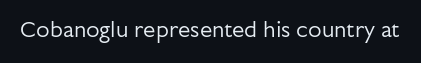
The space directly below the letters is spotless. Quick note: not italic, upright. The line texture is even and compact thanks to regular tracking. These glyphs show unthickened strokes, regular width or finer.
